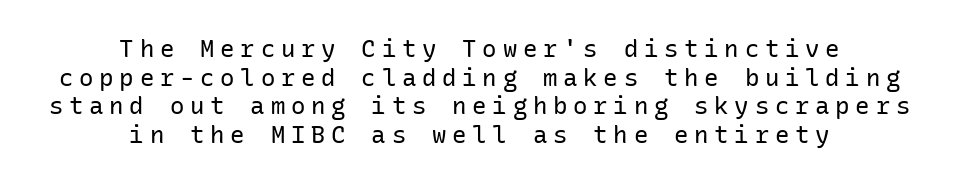
Q: Is the text bold? A: No.
Q: Is the text italic (slanted)? A: No, it is upright.
Q: Is the text underlined? A: No.
Q: How is the paragraph aligned? A: Centered.
Q: Is the spacing between letters normal or unusually wide? A: Unusually wide.
